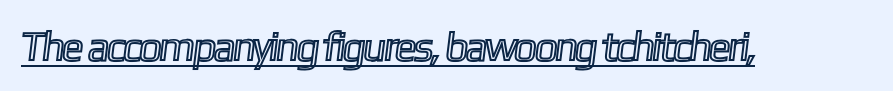
{"width": "condensed", "x_height": "medium", "monospaced": "no", "underline": "yes", "letter_spacing": "normal", "letter_spacing_em": 0.0, "glyph_px": 41}
